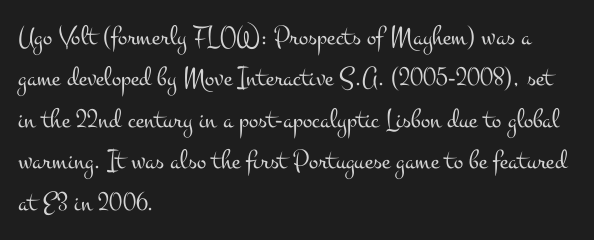
Q: Is the text bold? A: No.
Q: Is the text italic (slanted)? A: Yes.
Q: Is the text underlined? A: No.
Q: How is the paragraph aligned? A: Left-aligned.
Q: Is the spacing between letters normal or unusually wide? A: Normal.
Q: Is the spacing between lines tight, normal or loose? A: Normal.
Q: Width (condensed, normal, or wide)? A: Wide.
Q: Stroke contrast? A: Medium.
Q: x-height? A: Small.
Q: Monospaced? A: No.
